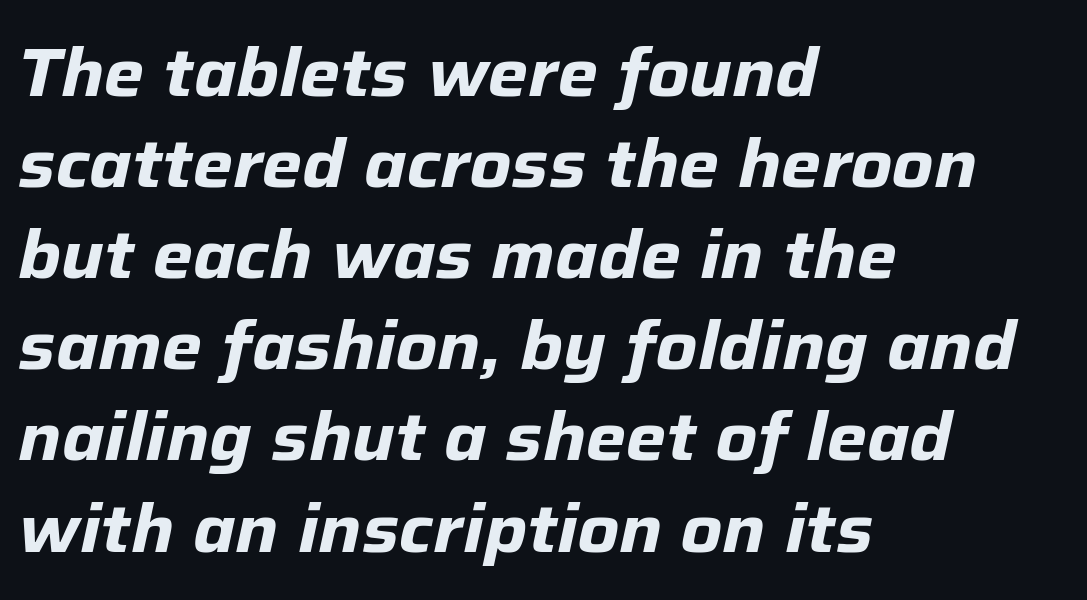
{"italic": "yes", "lean": "right", "slant_degrees": 12, "bold": "yes", "weight": "bold", "width": "normal", "stroke_contrast": "low", "x_height": "medium", "monospaced": "no", "underline": "no", "align": "left", "line_spacing": "normal", "line_spacing_ratio": 1.34, "letter_spacing": "normal", "letter_spacing_em": 0.0, "glyph_px": 68}
